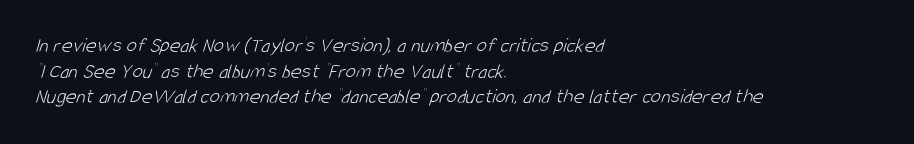
Q: Is the text bold? A: No.
Q: Is the text underlined? A: No.
Q: How is the paragraph aligned? A: Left-aligned.
Q: Is the spacing between letters normal or unusually wide? A: Normal.
